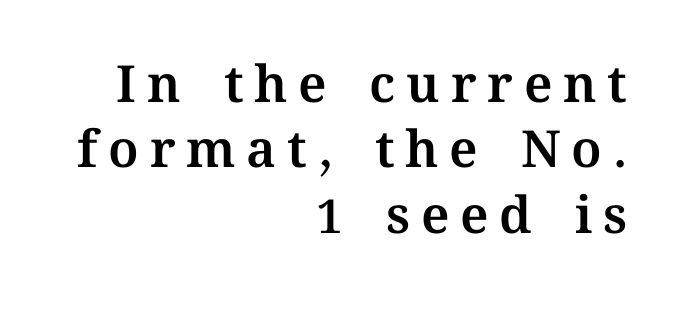
Lines of text with bare space underneath. Nope, not italic — everything's standing straight. The letters advance in unequal steps, a hallmark of proportional type. Typeset ragged left — the right edge is the straight one. Honestly, the letter spacing is so wide it's the main thing you notice. These lines sit exactly where default settings would place them.
